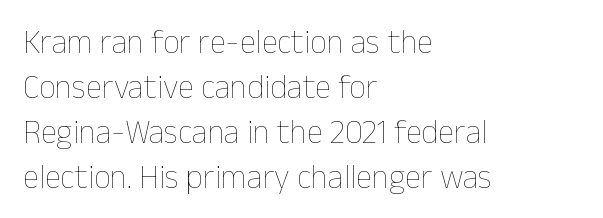
Q: Is the text bold? A: No.
Q: Is the text italic (slanted)? A: No, it is upright.
Q: Is the text underlined? A: No.
Q: How is the paragraph aligned? A: Left-aligned.
Q: Is the spacing between letters normal or unusually wide? A: Normal.
Q: Is the spacing between lines tight, normal or loose? A: Normal.
Q: Width (condensed, normal, or wide)? A: Normal.
Q: Stroke contrast? A: Low.
Q: x-height? A: Medium.
Q: Monospaced? A: No.
